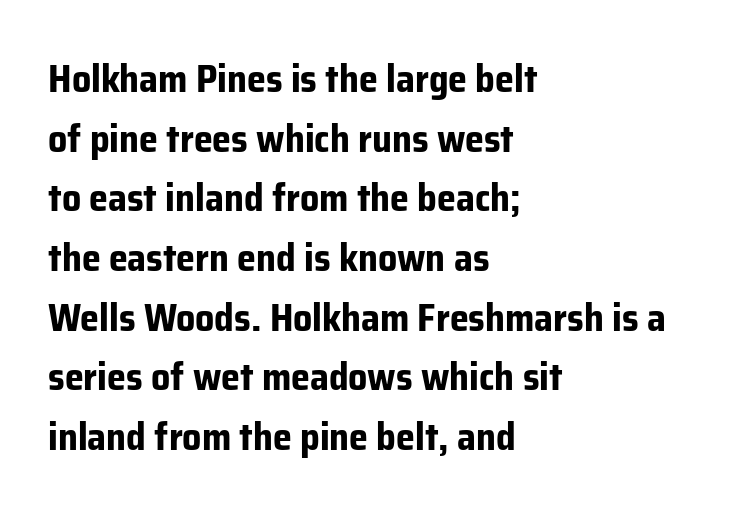
{"serif": "no", "italic": "no", "bold": "yes", "weight": "bold", "width": "normal", "stroke_contrast": "low", "x_height": "medium", "monospaced": "no", "underline": "no", "align": "left", "line_spacing": "normal", "line_spacing_ratio": 1.57, "letter_spacing": "normal", "letter_spacing_em": 0.0, "glyph_px": 38}
